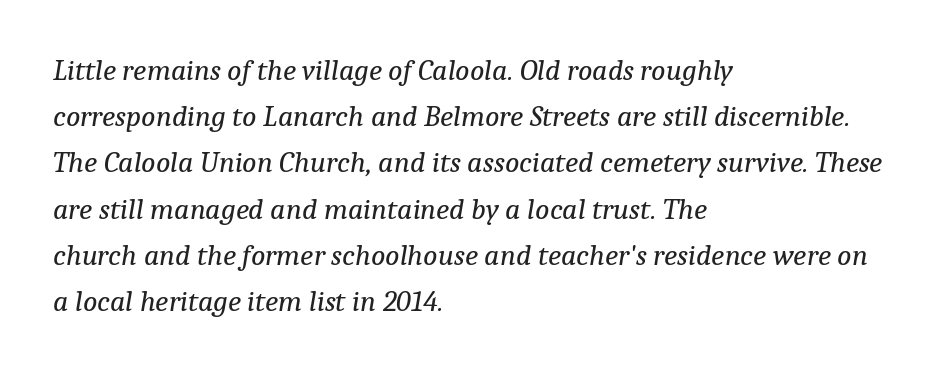
Old-style or modern, the face here clearly has serifs. Do the characters align in a grid? No, the font is proportional. The space directly below the letters is spotless. Interline gaps are of average width in this sample.
